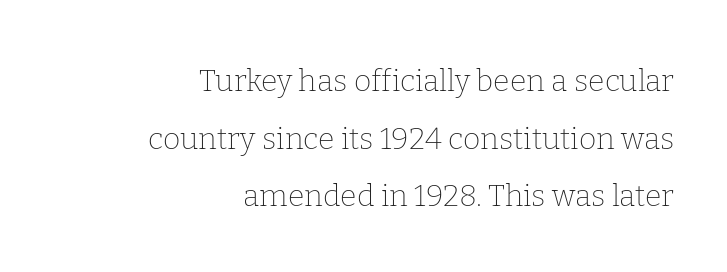
{"serif": "yes", "italic": "no", "bold": "no", "weight": "thin", "width": "normal", "stroke_contrast": "low", "x_height": "medium", "monospaced": "no", "underline": "no", "align": "right", "line_spacing": "loose", "line_spacing_ratio": 1.92, "letter_spacing": "normal", "letter_spacing_em": 0.0, "glyph_px": 30}
